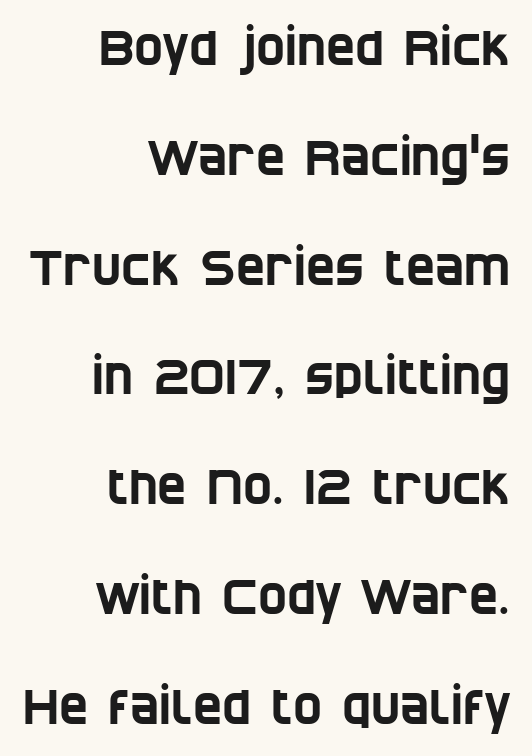
The image shows 49 px condensed sans-serif type; set right-aligned, loose line spacing (2.24x), normal letter spacing, not underlined; low stroke contrast and a large x-height.
